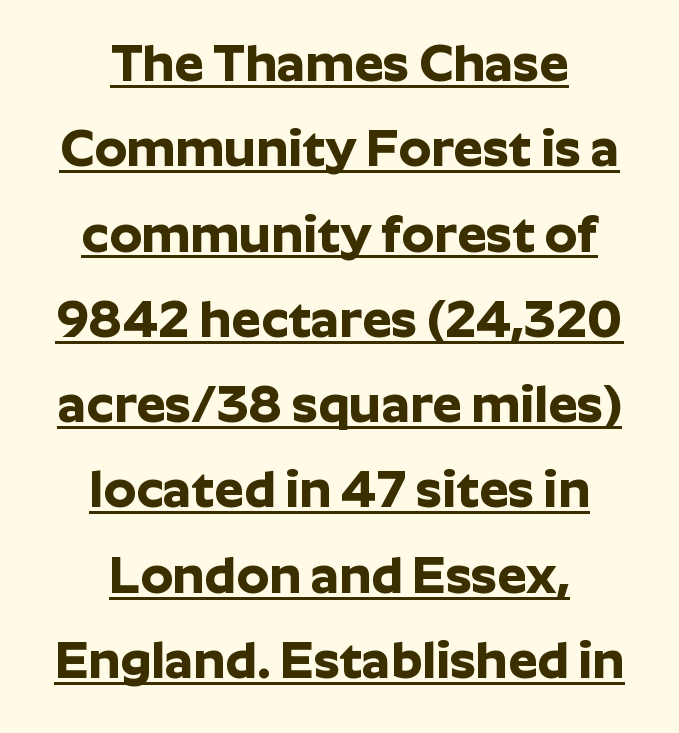
Q: Is the text bold? A: Yes.
Q: Is the text italic (slanted)? A: No, it is upright.
Q: Is the typeface a serif or a sans-serif typeface? A: Sans-serif.
Q: Is the text underlined? A: Yes.
Q: How is the paragraph aligned? A: Centered.
Q: Is the spacing between letters normal or unusually wide? A: Normal.
Q: Is the spacing between lines tight, normal or loose? A: Normal.
Q: Width (condensed, normal, or wide)? A: Normal.
Q: Stroke contrast? A: Low.
Q: x-height? A: Medium.
Q: Monospaced? A: No.
